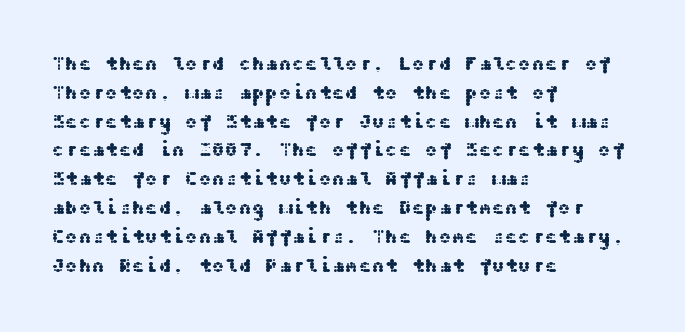
Default kerning and tracking; the words read as compact shapes. The type sits square on the baseline with zero lean. How would I describe the line gaps? Plain and ordinary. The zone under the glyphs is completely vacant. The lines are quadded left.
